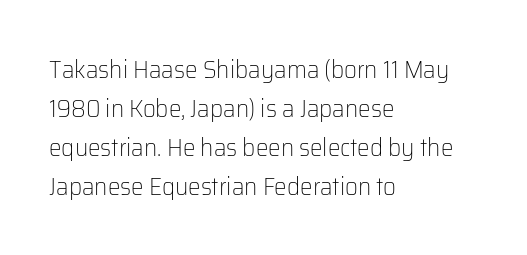
{"italic": "no", "bold": "no", "underline": "no", "align": "left", "line_spacing": "normal", "line_spacing_ratio": 1.56, "letter_spacing": "normal", "letter_spacing_em": 0.0, "glyph_px": 25}
